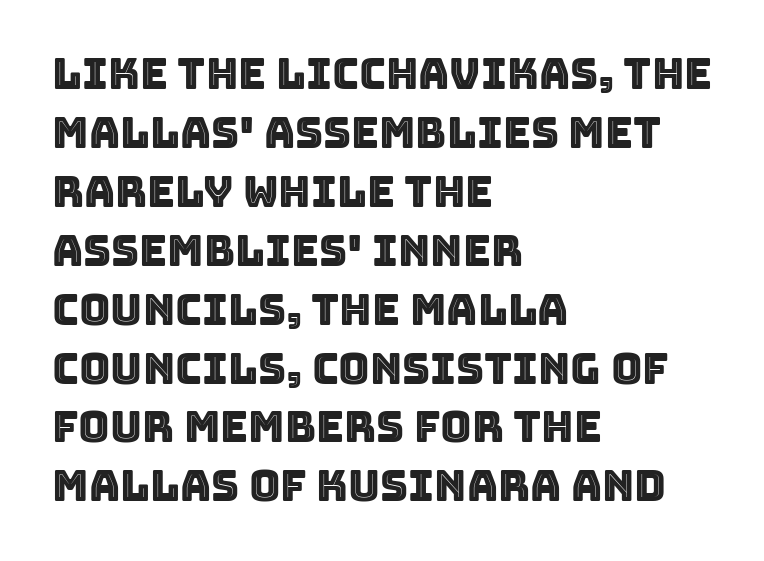
{"italic": "no", "width": "normal", "x_height": "large", "monospaced": "no", "underline": "no", "align": "left", "line_spacing": "normal", "line_spacing_ratio": 1.37, "letter_spacing": "normal", "letter_spacing_em": 0.0, "glyph_px": 43}
